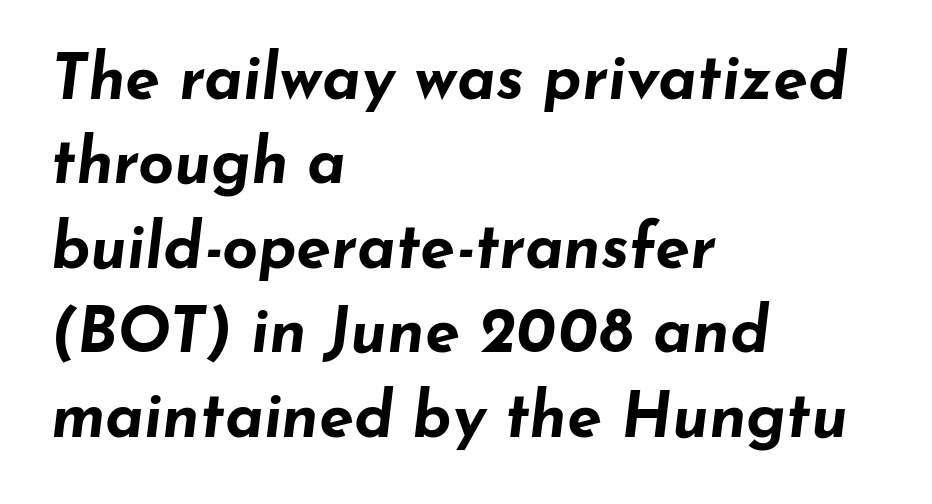
{"italic": "yes", "lean": "right", "slant_degrees": 7, "bold": "yes", "weight": "bold", "width": "wide", "stroke_contrast": "low", "x_height": "small", "monospaced": "no", "underline": "no", "align": "left", "line_spacing": "normal", "line_spacing_ratio": 1.34, "letter_spacing": "normal", "letter_spacing_em": 0.0, "glyph_px": 63}
